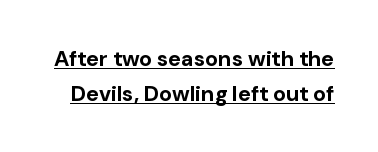
The image shows 22 px bold type, upright; set normal line spacing (1.58x), normal letter spacing, underlined.
